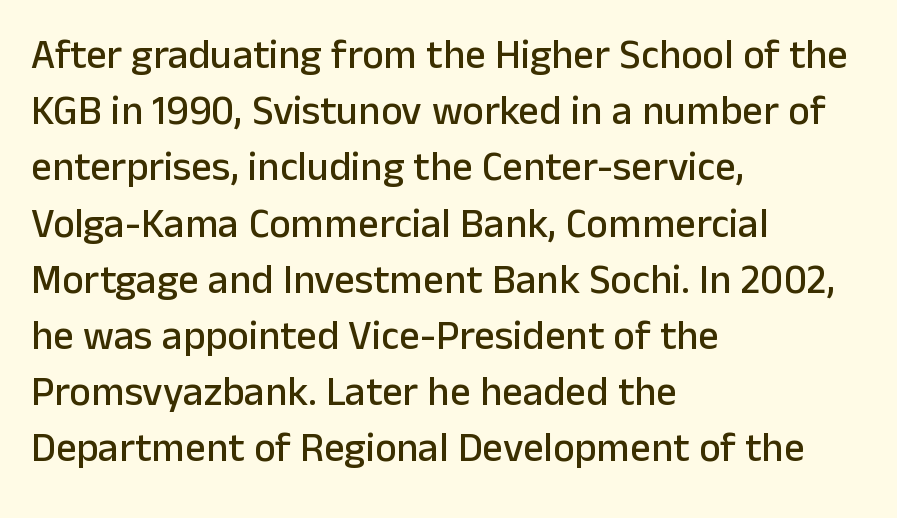
Q: Is the text italic (slanted)? A: No, it is upright.
Q: Is the typeface a serif or a sans-serif typeface? A: Sans-serif.
Q: Is the text underlined? A: No.
Q: How is the paragraph aligned? A: Left-aligned.
Q: Is the spacing between letters normal or unusually wide? A: Normal.
Q: Is the spacing between lines tight, normal or loose? A: Normal.
Q: Width (condensed, normal, or wide)? A: Normal.
Q: Stroke contrast? A: Low.
Q: x-height? A: Medium.
Q: Monospaced? A: No.
